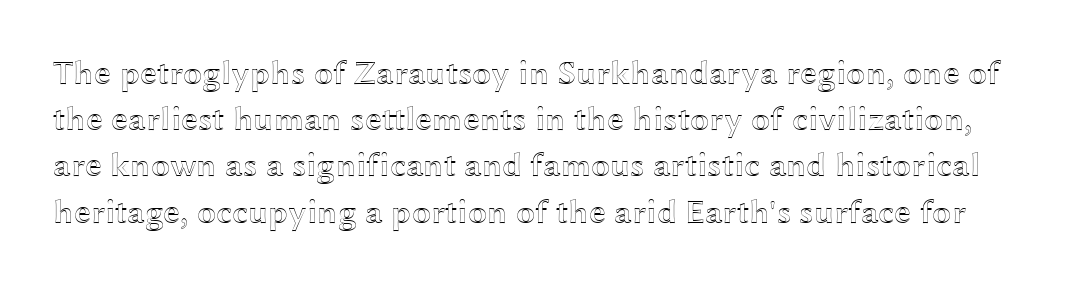
These lines are rendered in a variable-pitch font. Italic? Not at all — the glyphs are vertical. Rule under the text: the space is simply empty. In terms of letterspacing, this is plain default setting. Reading down the column, the eye jumps a familiar distance to each next line.
